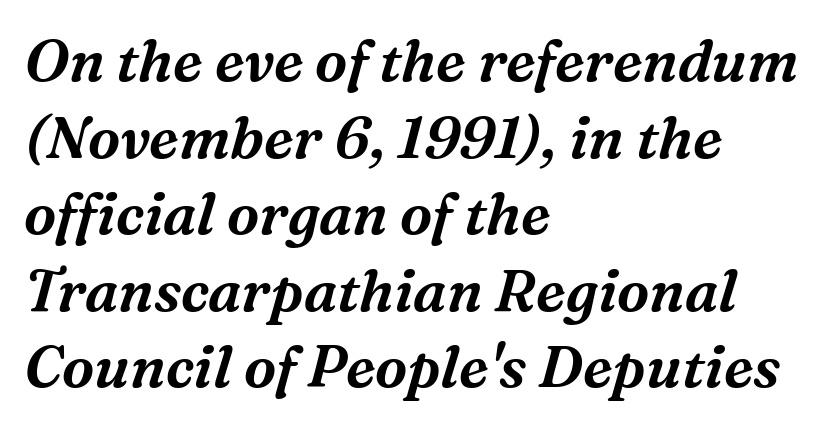
{"serif": "yes", "italic": "yes", "lean": "right", "slant_degrees": 16, "width": "normal", "stroke_contrast": "medium", "x_height": "medium", "monospaced": "no", "underline": "no", "align": "left", "line_spacing": "normal", "line_spacing_ratio": 1.32, "letter_spacing": "normal", "letter_spacing_em": 0.0, "glyph_px": 58}
